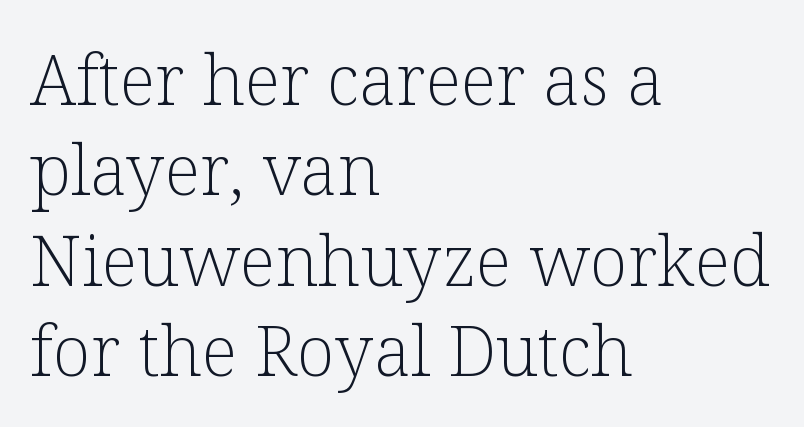
It's the straight-up-and-down kind of type. Check where the strokes stop: tiny serifs finish them off. Descenders hang freely into open space. The gaps between neighbouring characters are ordinary and unremarkable.
